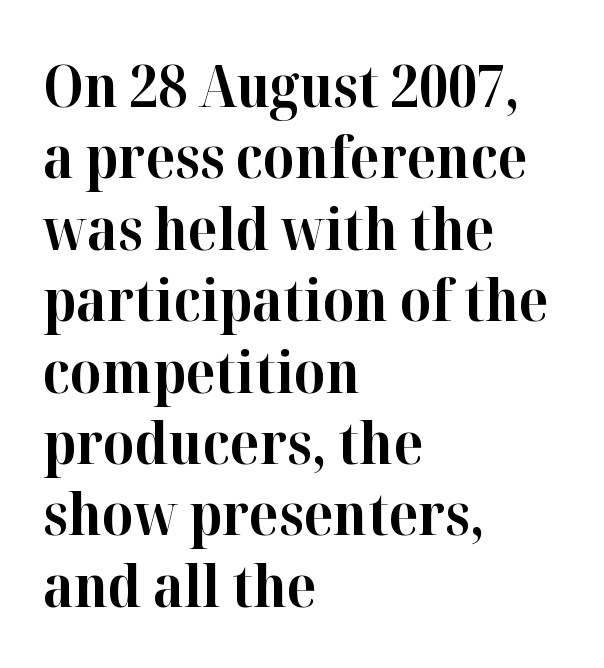
The image shows 59 px bold serif type, upright; set left-aligned, line spacing 1.21x, normal letter spacing, not underlined; high stroke contrast and a medium x-height.
